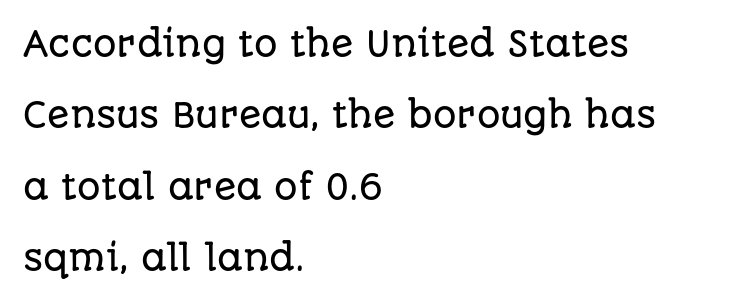
Teacher's note: observe the even left margin — that is flush-left alignment. In terms of posture, this sample is upright. The passage shown stacks its lines with a broad gap. The rendering keeps characters at their native spacing. Typographically, this falls in the sans-serif category. Varying glyph widths throughout — classic text-font behaviour.
